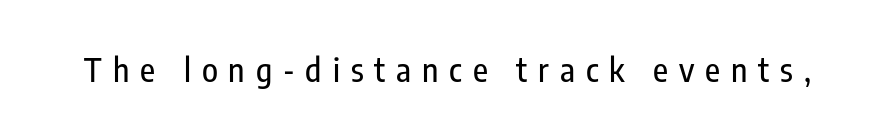
The image shows 33 px condensed sans-serif type, upright; set unusually wide letter spacing (+0.33 em), not underlined; low stroke contrast and a medium x-height.
